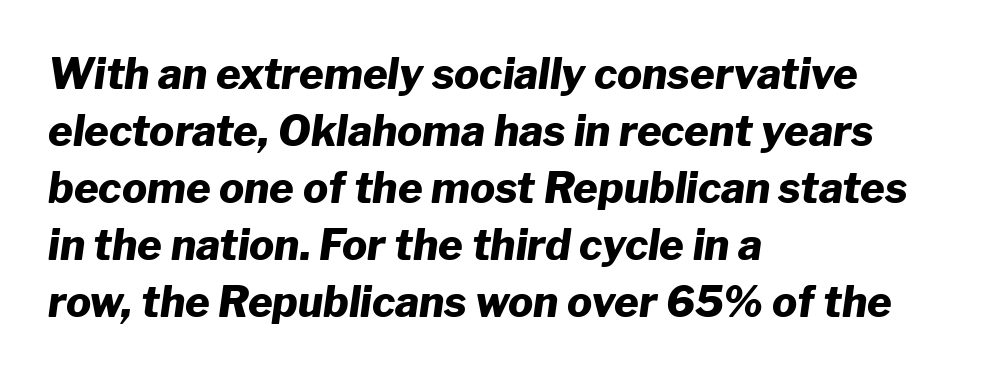
The typography opts for an oblique posture over an upright one. The letters advance in unequal steps, a hallmark of proportional type. Characters follow at the spacing the type designer built in. The vertical gap from one line to the next is medium. These words are printed bold, with thick strokes throughout. Letters rest on an invisible, unmarked baseline.
